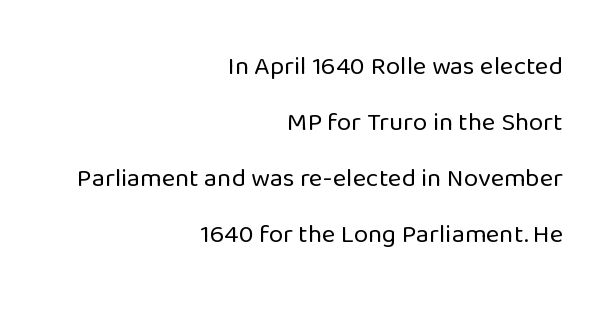
Loosely led — the rows are spread out. Heft: none added — not bold. If you drew a ruler down the right edge, every line would touch it. Any mark beneath the type? The region is blank. This sample uses an upright cut, with every glyph sitting square on the baseline. What stands out about the letter spacing? Nothing — it is the standard amount.
